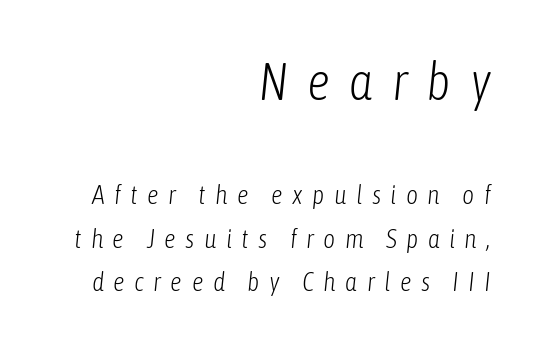
The image shows 52 px light, condensed type, italic (leaning right); set right-aligned, normal line spacing (1.67x), unusually wide letter spacing (+0.36 em), not underlined; the first (top) block is 2.0x larger; low stroke contrast and a medium x-height.
